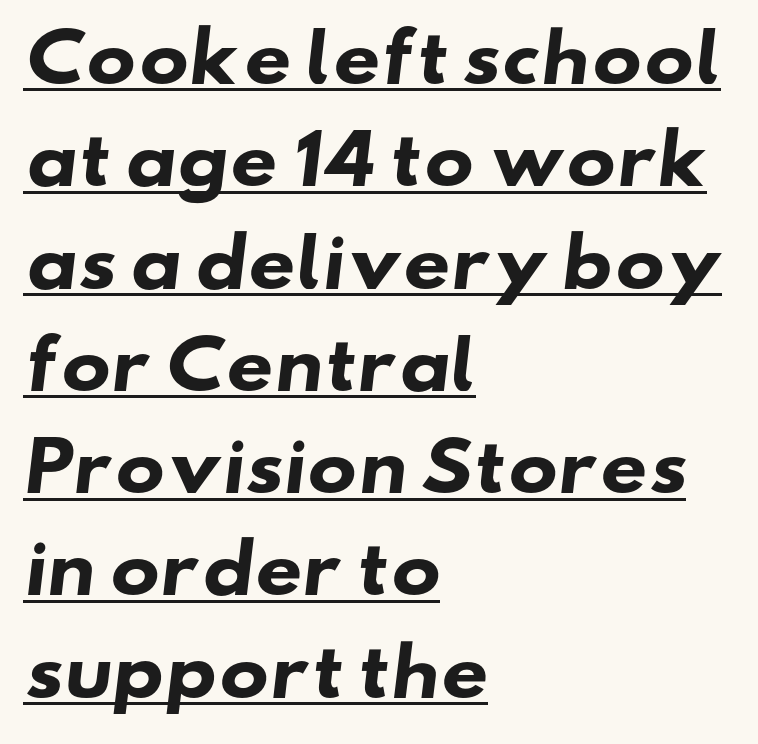
The image shows 66 px heavy, wide sans-serif type; set left-aligned, normal line spacing (1.55x), normal letter spacing, underlined; low stroke contrast and a small x-height.
